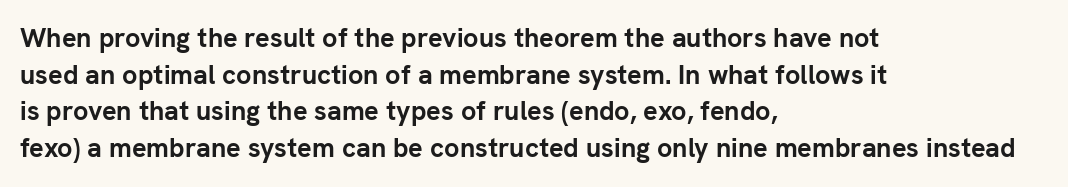
Casual observation: everything's shoved over to the left. Look at the tracking — it's just the regular setting, nothing added. The rendering uses a moderate line-height, typical for paragraphs. Decoration check: the copy has no underline. The face used here has the dense, thick strokes of a bold. The typography opts for an upright posture over an oblique one.
